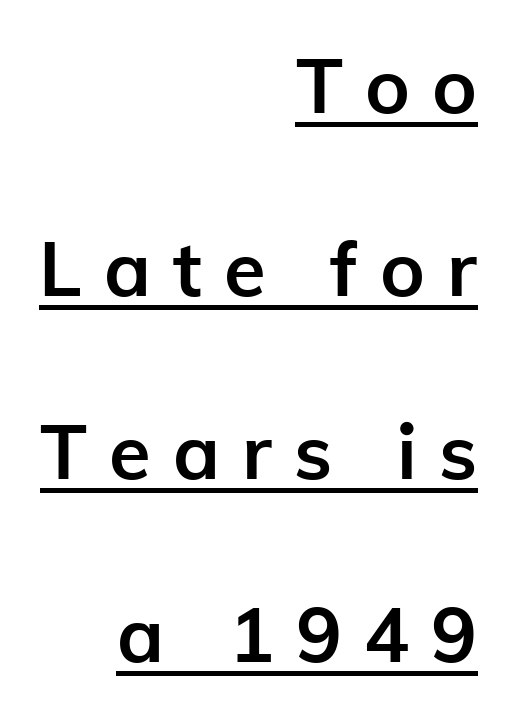
Q: Is the text bold? A: Yes.
Q: Is the text italic (slanted)? A: No, it is upright.
Q: Is the typeface a serif or a sans-serif typeface? A: Sans-serif.
Q: Is the text underlined? A: Yes.
Q: How is the paragraph aligned? A: Right-aligned.
Q: Is the spacing between letters normal or unusually wide? A: Unusually wide.
Q: Is the spacing between lines tight, normal or loose? A: Loose.
Q: Width (condensed, normal, or wide)? A: Normal.
Q: Stroke contrast? A: Low.
Q: x-height? A: Medium.
Q: Monospaced? A: No.
